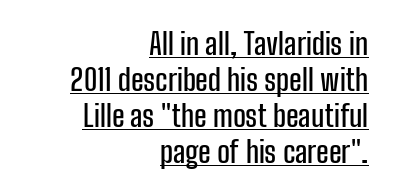
The image shows 30 px condensed sans-serif type, upright; set right-aligned, line spacing 1.2x, normal letter spacing, underlined; low stroke contrast and a medium x-height.
